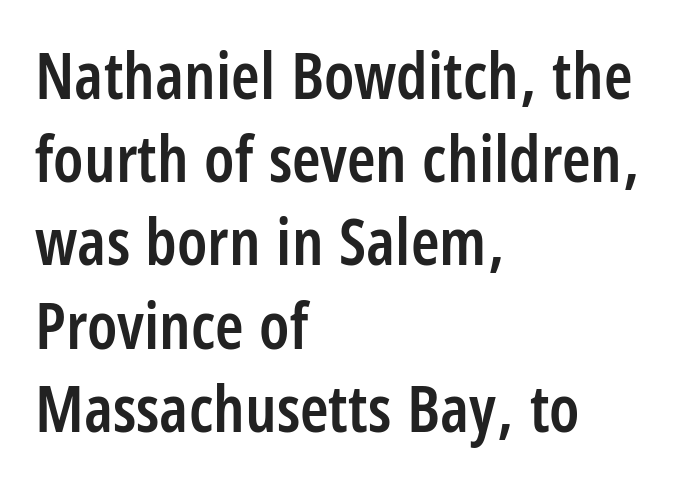
The image shows 65 px semibold, condensed sans-serif type, upright; set left-aligned, normal line spacing (1.28x), normal letter spacing, not underlined; low stroke contrast and a large x-height.
